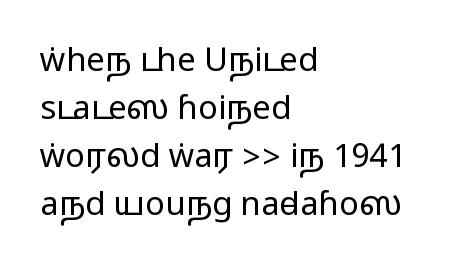
The setting favours the left margin, as ordinary paragraphs usually do. Style check: upright. The characters display no serif detailing; their extremities are plain. In terms of leading, this rendering sits right in the middle.
